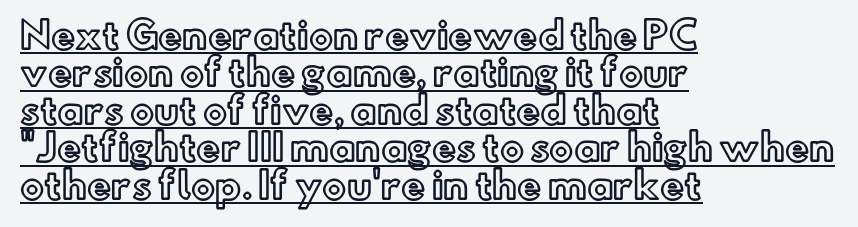
{"italic": "no", "width": "normal", "x_height": "small", "monospaced": "no", "underline": "yes", "align": "left", "line_spacing": "tight", "line_spacing_ratio": 1.04, "letter_spacing": "normal", "letter_spacing_em": 0.0, "glyph_px": 36}
